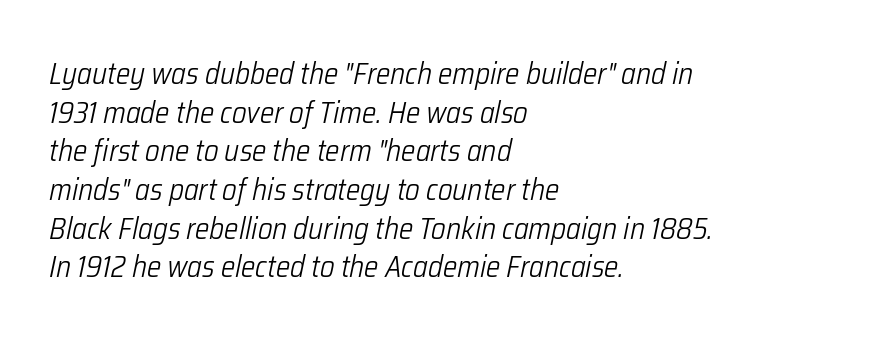
Q: Is the text bold? A: No.
Q: Is the text italic (slanted)? A: Yes, it leans right by about 12 degrees.
Q: Is the text underlined? A: No.
Q: How is the paragraph aligned? A: Left-aligned.
Q: Is the spacing between letters normal or unusually wide? A: Normal.
Q: Is the spacing between lines tight, normal or loose? A: Normal.
Q: Width (condensed, normal, or wide)? A: Condensed.
Q: Stroke contrast? A: Low.
Q: x-height? A: Medium.
Q: Monospaced? A: No.
